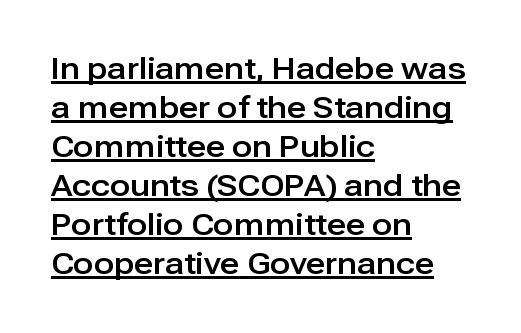
The ragged edge is on the right, which tells us the setting is flush left. Tracking here is standard; glyphs follow each other at the usual distance. The rendered words wear a rule along their underside. Posture: straight, roman, zero tilt. This rendering employs a face without finishing strokes, i.e., a sans-serif. This sample keeps an unexceptional amount of space between lines.
